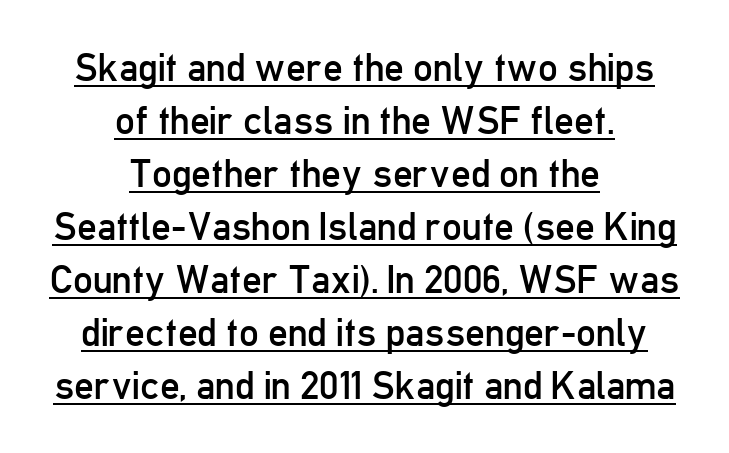
The image shows 39 px regular-weight, condensed sans-serif type, upright; set centered, normal line spacing (1.36x), normal letter spacing, underlined; low stroke contrast and a medium x-height.
